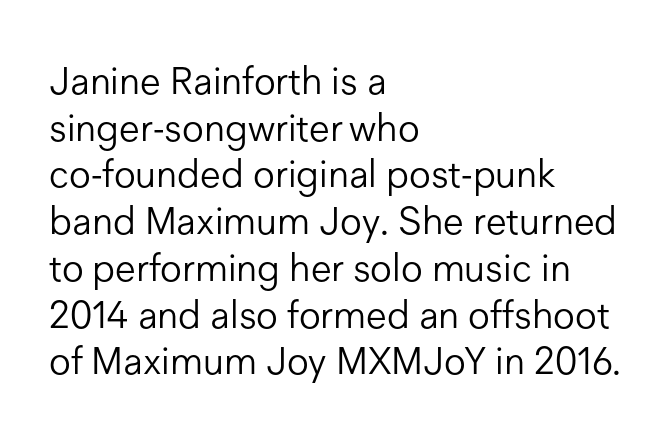
Q: Is the text bold? A: No.
Q: Is the text italic (slanted)? A: No, it is upright.
Q: Is the typeface a serif or a sans-serif typeface? A: Sans-serif.
Q: Is the text underlined? A: No.
Q: How is the paragraph aligned? A: Left-aligned.
Q: Is the spacing between letters normal or unusually wide? A: Normal.
Q: Width (condensed, normal, or wide)? A: Normal.
Q: Stroke contrast? A: Low.
Q: x-height? A: Medium.
Q: Monospaced? A: No.
